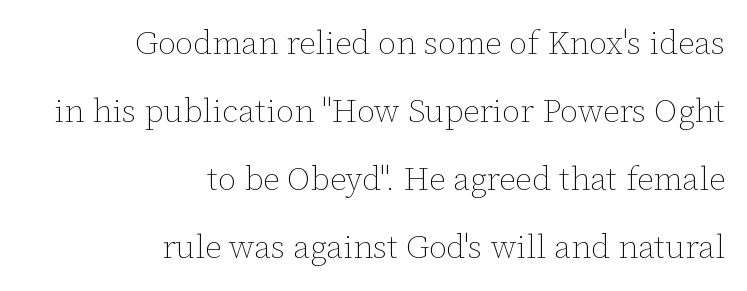
Casual observation: everything's shoved over to the right. A typesetter would mark this as roman, not italic. Words float on clear page, feet unadorned. Vertically, the passage feels expansive, rows floating well apart. Honestly, the letter spacing is just normal — you wouldn't notice it. Unbolded letterforms with no extra heft.
